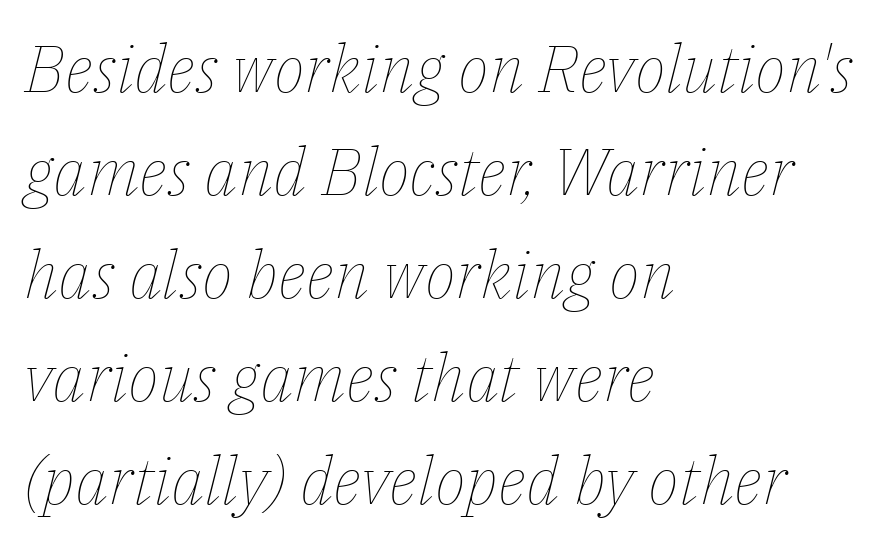
Looks like regular typesetting: each glyph gets only the width it needs. These lines were composed using italics. Horizontally, the lines are justified to the leading edge only. Line spacing here is normal. The line texture is even and compact thanks to regular tracking. Unbolded letterforms with no extra heft.
